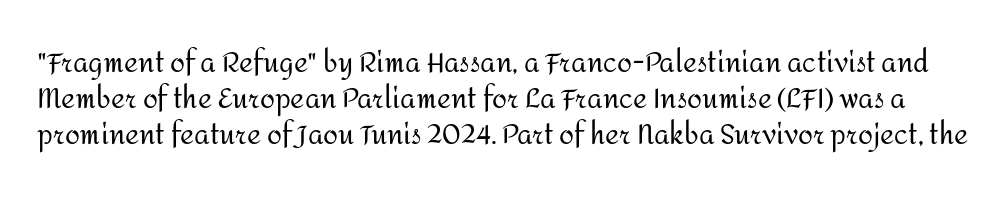
{"italic": "no", "bold": "no", "underline": "no", "line_spacing": "normal", "line_spacing_ratio": 1.34, "letter_spacing": "normal", "letter_spacing_em": 0.0, "glyph_px": 27}
